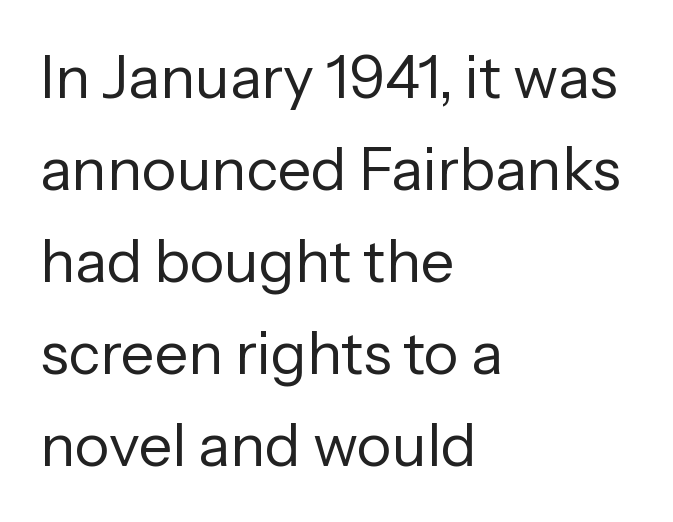
{"serif": "no", "italic": "no", "bold": "no", "weight": "regular", "width": "normal", "stroke_contrast": "low", "x_height": "medium", "monospaced": "no", "underline": "no", "align": "left", "line_spacing": "normal", "line_spacing_ratio": 1.56, "letter_spacing": "normal", "letter_spacing_em": 0.0, "glyph_px": 59}
